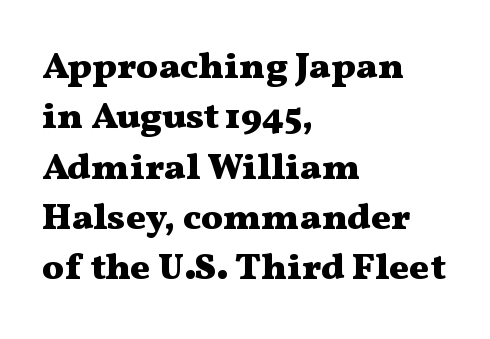
{"serif": "yes", "italic": "no", "bold": "yes", "weight": "heavy", "width": "wide", "stroke_contrast": "medium", "x_height": "medium", "monospaced": "no", "underline": "no", "align": "left", "line_spacing": "normal", "line_spacing_ratio": 1.36, "letter_spacing": "normal", "letter_spacing_em": 0.0, "glyph_px": 37}
